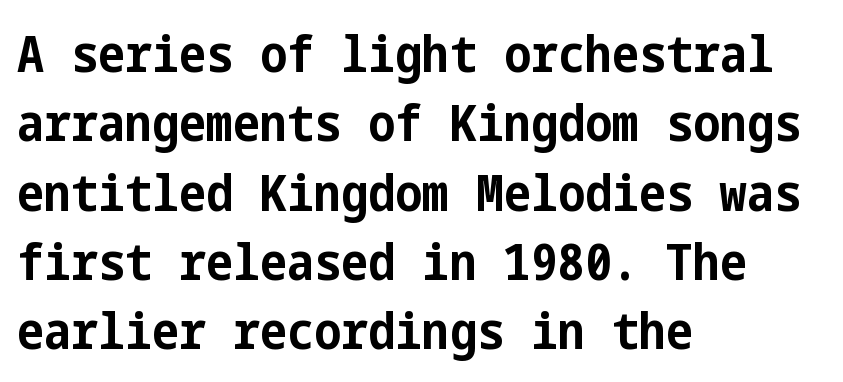
Q: Is the text bold? A: Yes.
Q: Is the text italic (slanted)? A: No, it is upright.
Q: Is the typeface a serif or a sans-serif typeface? A: Sans-serif.
Q: Is the text underlined? A: No.
Q: How is the paragraph aligned? A: Left-aligned.
Q: Is the spacing between letters normal or unusually wide? A: Normal.
Q: Is the spacing between lines tight, normal or loose? A: Normal.
Q: Width (condensed, normal, or wide)? A: Condensed.
Q: Stroke contrast? A: Low.
Q: x-height? A: Medium.
